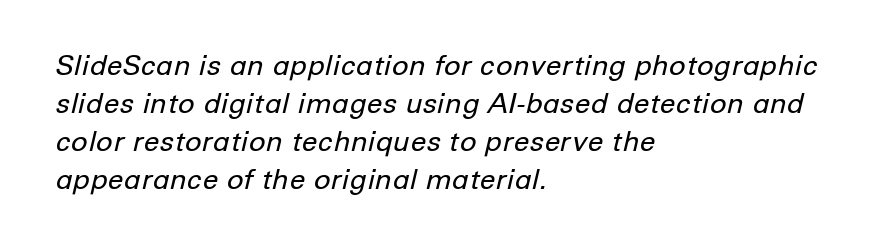
Q: Is the text bold? A: No.
Q: Is the text italic (slanted)? A: Yes, it leans right by about 12 degrees.
Q: Is the text underlined? A: No.
Q: How is the paragraph aligned? A: Left-aligned.
Q: Is the spacing between letters normal or unusually wide? A: Normal.
Q: Is the spacing between lines tight, normal or loose? A: Normal.
Q: Width (condensed, normal, or wide)? A: Normal.
Q: Stroke contrast? A: Low.
Q: x-height? A: Medium.
Q: Monospaced? A: No.
